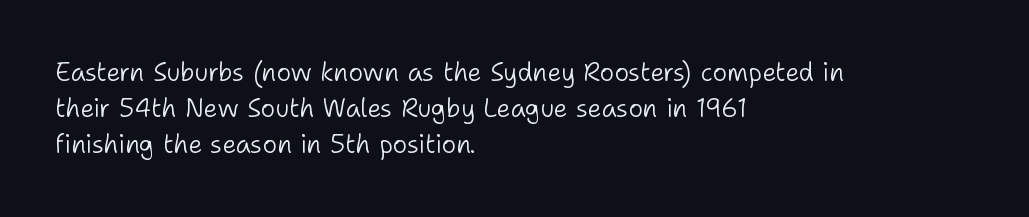
The image shows 25 px text type, upright; set left-aligned, normal line spacing (1.45x), normal letter spacing, not underlined.
